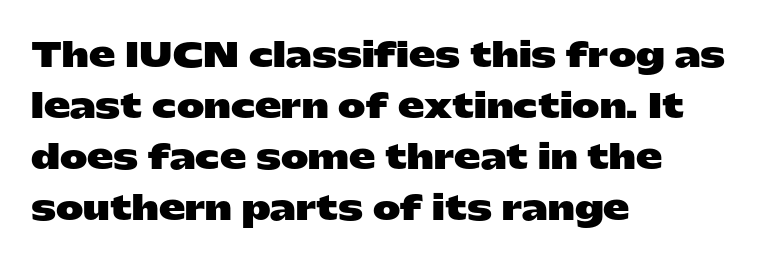
Reading down the column, the eye jumps a familiar distance to each next line. Nothing unusual about the tracking: characters are spaced as the font intends. Each line starts at the same left margin while the right side varies. Underlining? Definitely not there.
